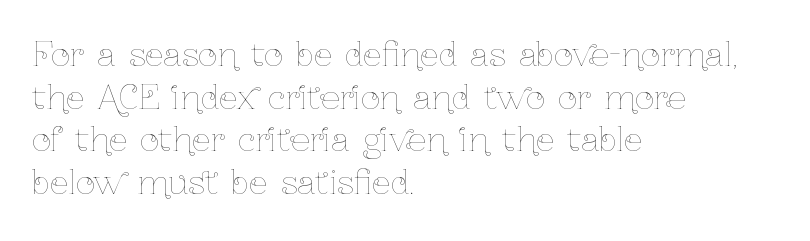
Q: Is the text bold? A: No.
Q: Is the text italic (slanted)? A: No, it is upright.
Q: Is the text underlined? A: No.
Q: How is the paragraph aligned? A: Left-aligned.
Q: Is the spacing between letters normal or unusually wide? A: Normal.
Q: Is the spacing between lines tight, normal or loose? A: Normal.
Q: Width (condensed, normal, or wide)? A: Condensed.
Q: Stroke contrast? A: Low.
Q: x-height? A: Medium.
Q: Monospaced? A: No.
